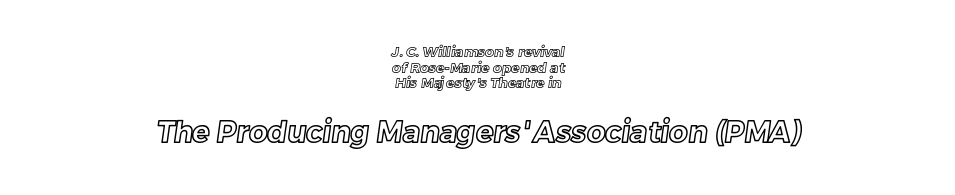
The image shows 29 px text type; set centered, tight line spacing (1.11x), normal letter spacing, not underlined; the second (bottom) block is 2.07x larger; a medium x-height.
